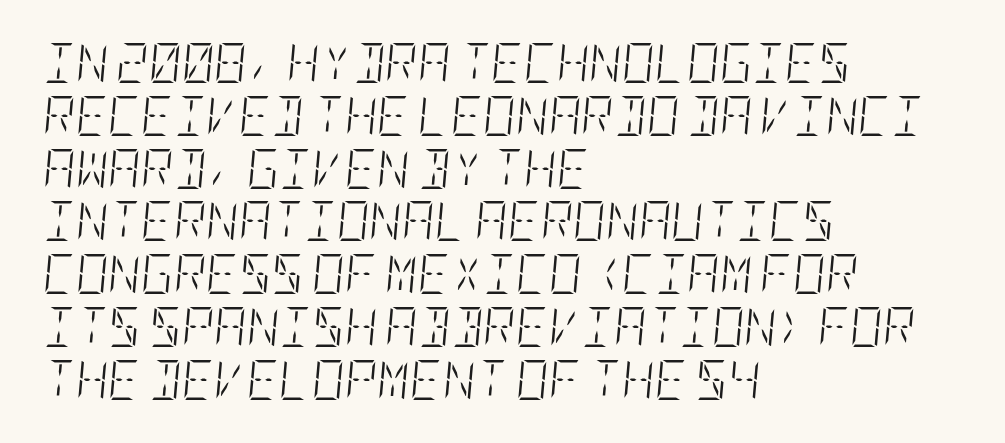
The image shows 40 px light, condensed type, italic (leaning right); set left-aligned, normal line spacing (1.32x), normal letter spacing, not underlined; low stroke contrast and a large x-height.
